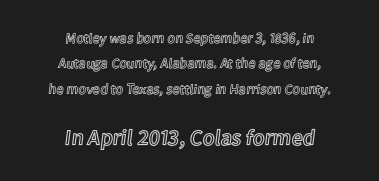
A student would notice the bottom passage is typeset larger than what precedes it. Check under the words: just untouched page. Leftover space on each line is divided equally before and after the words. No extra tracking has been applied to these lines.
